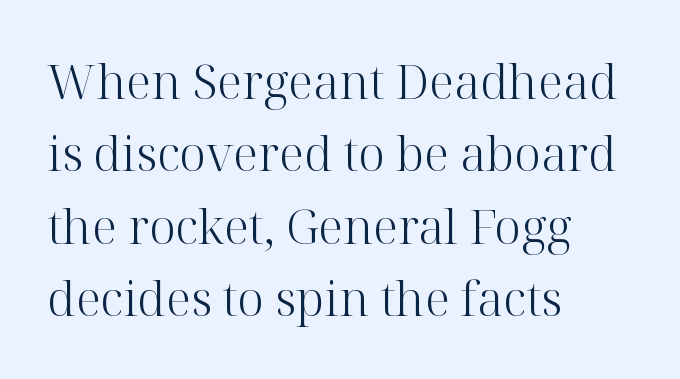
The image shows 48 px light serif type, upright; set left-aligned, normal line spacing (1.51x), normal letter spacing, not underlined; high stroke contrast and a medium x-height.
